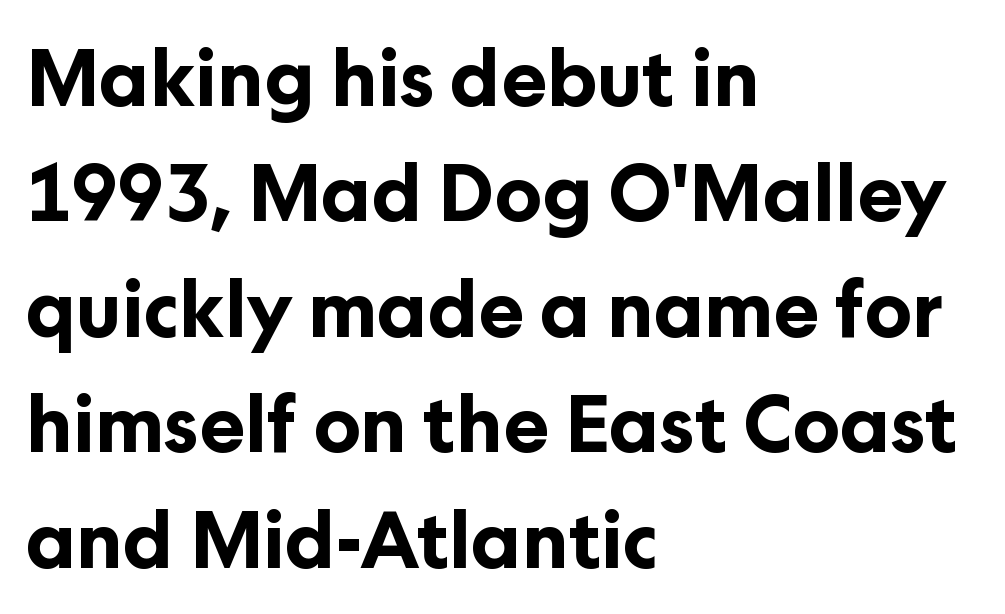
Q: Is the text bold? A: Yes.
Q: Is the text italic (slanted)? A: No, it is upright.
Q: Is the typeface a serif or a sans-serif typeface? A: Sans-serif.
Q: Is the text underlined? A: No.
Q: How is the paragraph aligned? A: Left-aligned.
Q: Is the spacing between letters normal or unusually wide? A: Normal.
Q: Is the spacing between lines tight, normal or loose? A: Normal.
Q: Width (condensed, normal, or wide)? A: Normal.
Q: Stroke contrast? A: Low.
Q: x-height? A: Medium.
Q: Monospaced? A: No.
